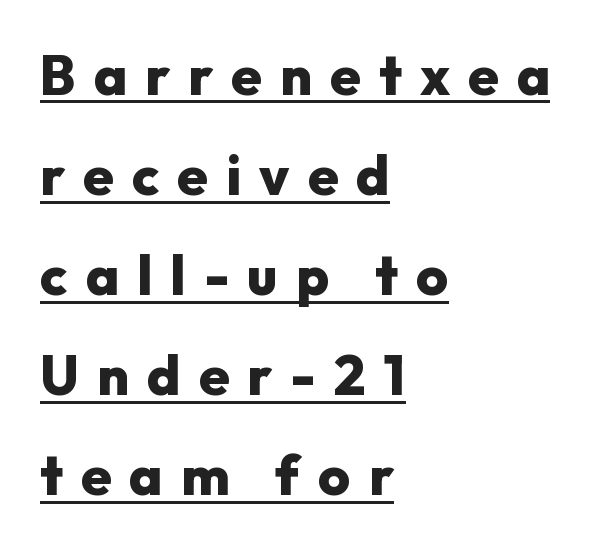
{"serif": "no", "italic": "no", "bold": "yes", "weight": "heavy", "width": "normal", "stroke_contrast": "low", "x_height": "medium", "monospaced": "no", "underline": "yes", "align": "left", "line_spacing_ratio": 1.82, "letter_spacing": "wide", "letter_spacing_em": 0.33, "glyph_px": 55}
